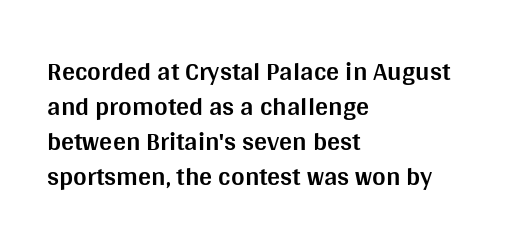
The image shows 26 px bold type, upright; set left-aligned, normal line spacing (1.34x), normal letter spacing, not underlined.
